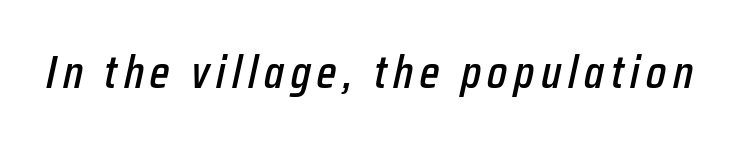
The image shows 47 px condensed type, italic (leaning right); set not underlined; low stroke contrast and a medium x-height.
